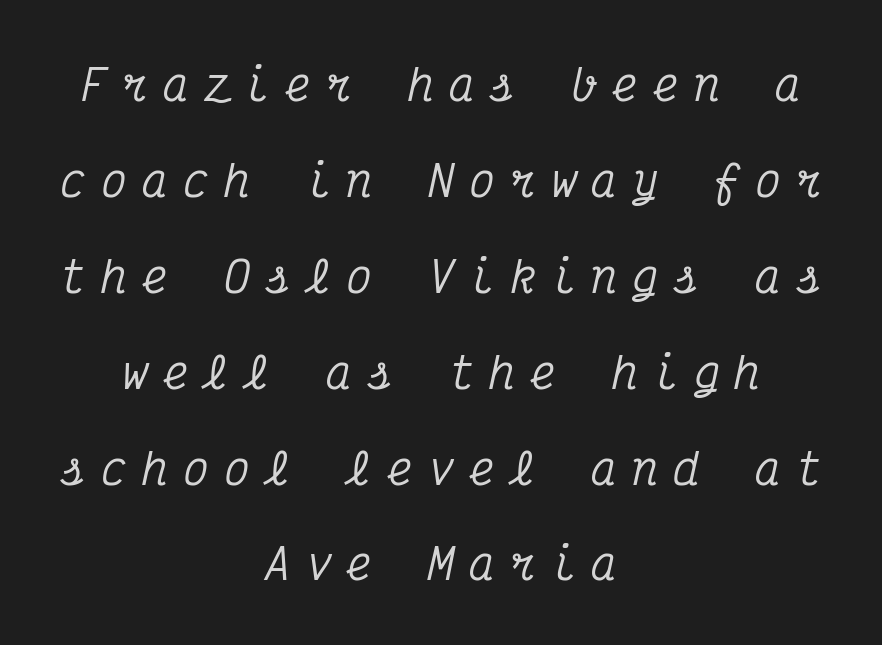
The image shows 43 px condensed serif type, italic (leaning right), monospaced; set centered, loose line spacing (2.23x), unusually wide letter spacing (+0.35 em), not underlined; medium stroke contrast and a medium x-height.
